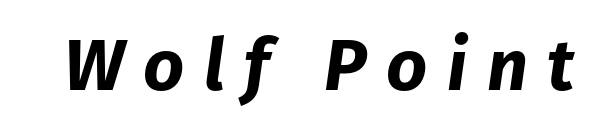
Q: Is the text bold? A: Yes.
Q: Is the text italic (slanted)? A: Yes, it leans right by about 8 degrees.
Q: Is the text underlined? A: No.
Q: Is the spacing between letters normal or unusually wide? A: Unusually wide.
Q: Width (condensed, normal, or wide)? A: Normal.
Q: Stroke contrast? A: Low.
Q: x-height? A: Medium.
Q: Monospaced? A: No.
